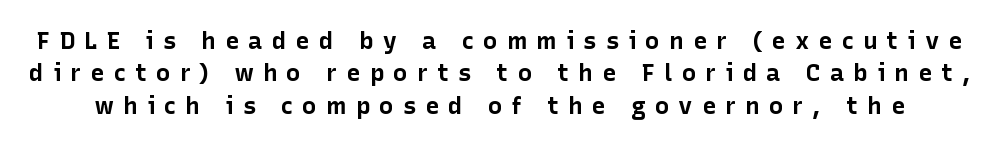
The image shows 24 px bold type, upright; set normal line spacing (1.35x), unusually wide letter spacing (+0.38 em), not underlined.
